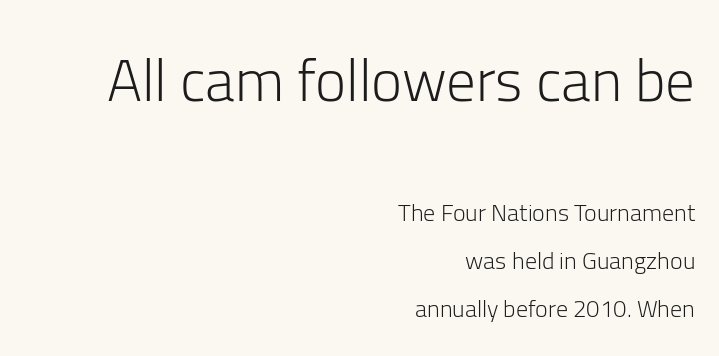
Q: Is the text bold? A: No.
Q: Is the text italic (slanted)? A: No, it is upright.
Q: Is the typeface a serif or a sans-serif typeface? A: Sans-serif.
Q: Is the text underlined? A: No.
Q: How is the paragraph aligned? A: Right-aligned.
Q: Is the spacing between letters normal or unusually wide? A: Normal.
Q: Is the spacing between lines tight, normal or loose? A: Loose.
Q: Which block of text is set in a larger size, the first (top) or the second (bottom)? A: The first (top) one.
Q: Width (condensed, normal, or wide)? A: Normal.
Q: Stroke contrast? A: Low.
Q: x-height? A: Medium.
Q: Monospaced? A: No.
